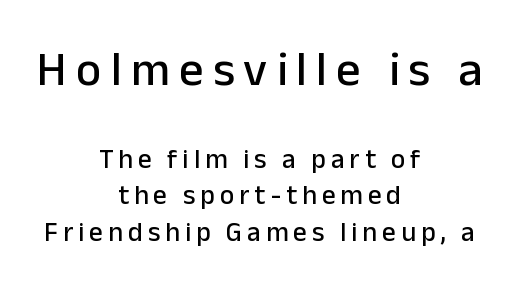
Q: Is the text italic (slanted)? A: No, it is upright.
Q: Is the typeface a serif or a sans-serif typeface? A: Sans-serif.
Q: Is the text underlined? A: No.
Q: How is the paragraph aligned? A: Centered.
Q: Is the spacing between lines tight, normal or loose? A: Normal.
Q: Which block of text is set in a larger size, the first (top) or the second (bottom)? A: The first (top) one.
Q: Width (condensed, normal, or wide)? A: Normal.
Q: Stroke contrast? A: Low.
Q: x-height? A: Medium.
Q: Monospaced? A: No.
